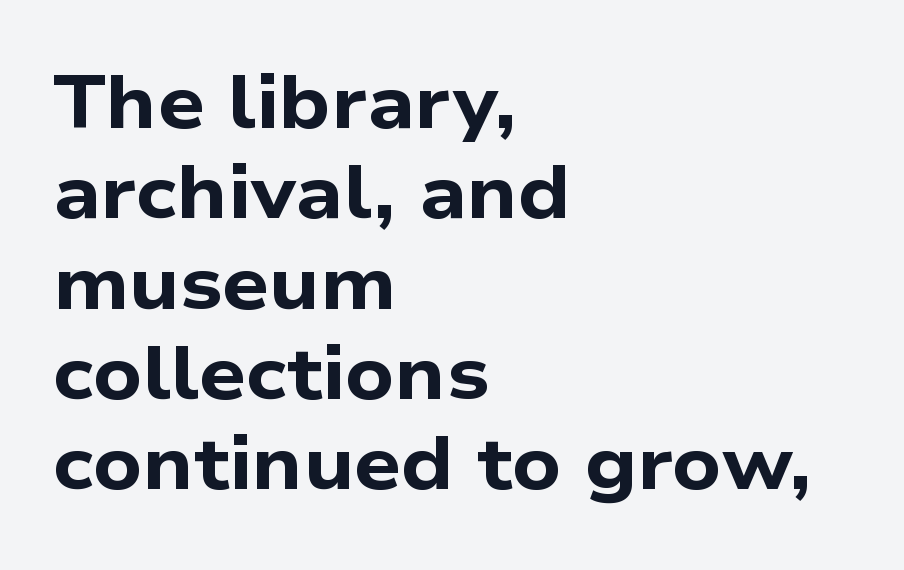
Q: Is the text bold? A: Yes.
Q: Is the typeface a serif or a sans-serif typeface? A: Sans-serif.
Q: Is the text underlined? A: No.
Q: How is the paragraph aligned? A: Left-aligned.
Q: Is the spacing between letters normal or unusually wide? A: Normal.
Q: Width (condensed, normal, or wide)? A: Wide.
Q: Stroke contrast? A: Low.
Q: x-height? A: Medium.
Q: Monospaced? A: No.
